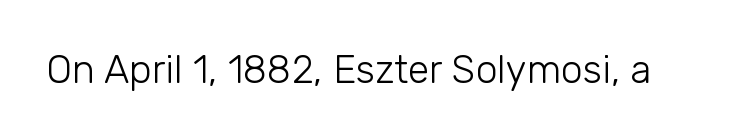
Q: Is the text bold? A: No.
Q: Is the text italic (slanted)? A: No, it is upright.
Q: Is the typeface a serif or a sans-serif typeface? A: Sans-serif.
Q: Is the text underlined? A: No.
Q: Is the spacing between letters normal or unusually wide? A: Normal.
Q: Width (condensed, normal, or wide)? A: Normal.
Q: Stroke contrast? A: Low.
Q: x-height? A: Medium.
Q: Monospaced? A: No.
